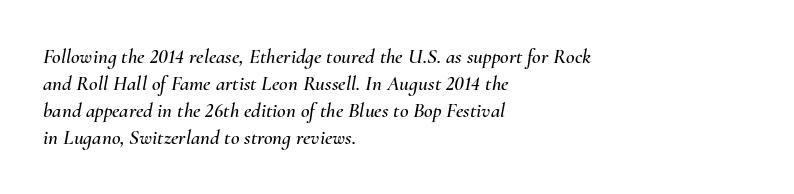
The image shows 21 px text type, italic (leaning right); set left-aligned, normal line spacing (1.28x), normal letter spacing, not underlined.
